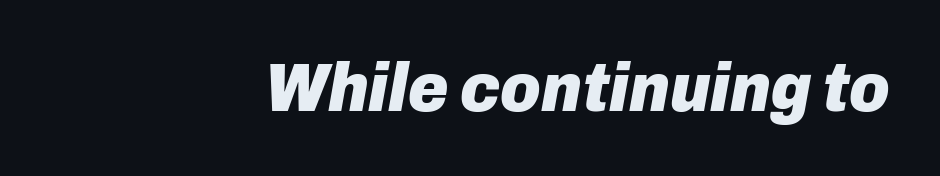
Chunky letters — that's bold for sure. Every character sits at an angle, as italics do. In terms of letterspacing, this is plain default setting. Any mark beneath the type? The region is blank.
